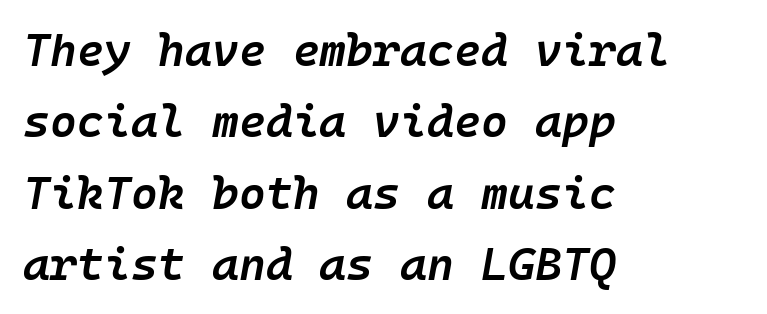
{"italic": "yes", "lean": "right", "slant_degrees": 10, "bold": "semi", "weight": "semibold", "width": "normal", "stroke_contrast": "low", "x_height": "medium", "underline": "no", "align": "left", "line_spacing": "normal", "line_spacing_ratio": 1.55, "letter_spacing": "normal", "letter_spacing_em": 0.0, "glyph_px": 46}
